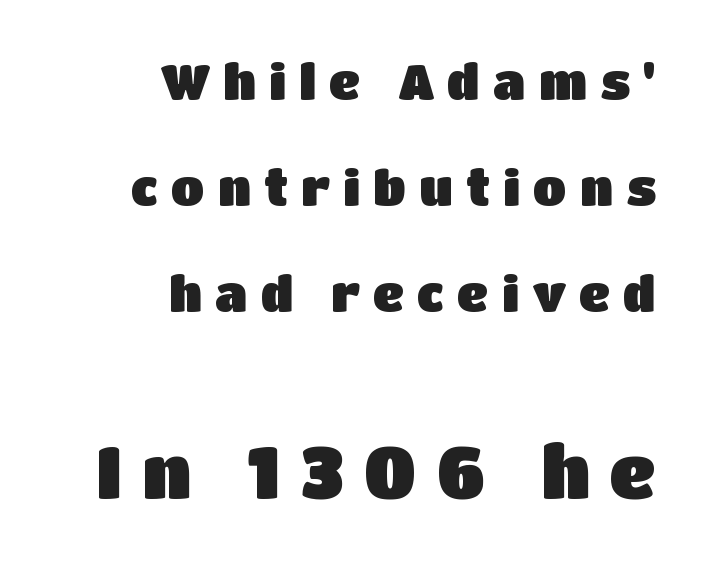
The image shows 73 px sans-serif type, upright; set right-aligned, loose line spacing (2.16x), unusually wide letter spacing (+0.27 em), not underlined; the second (bottom) block is 1.49x larger; low stroke contrast and a large x-height.
